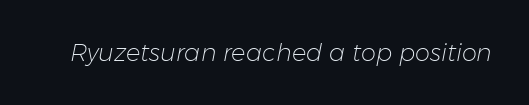
Q: Is the text bold? A: No.
Q: Is the text italic (slanted)? A: Yes, it leans right by about 11 degrees.
Q: Is the text underlined? A: No.
Q: Is the spacing between letters normal or unusually wide? A: Normal.
